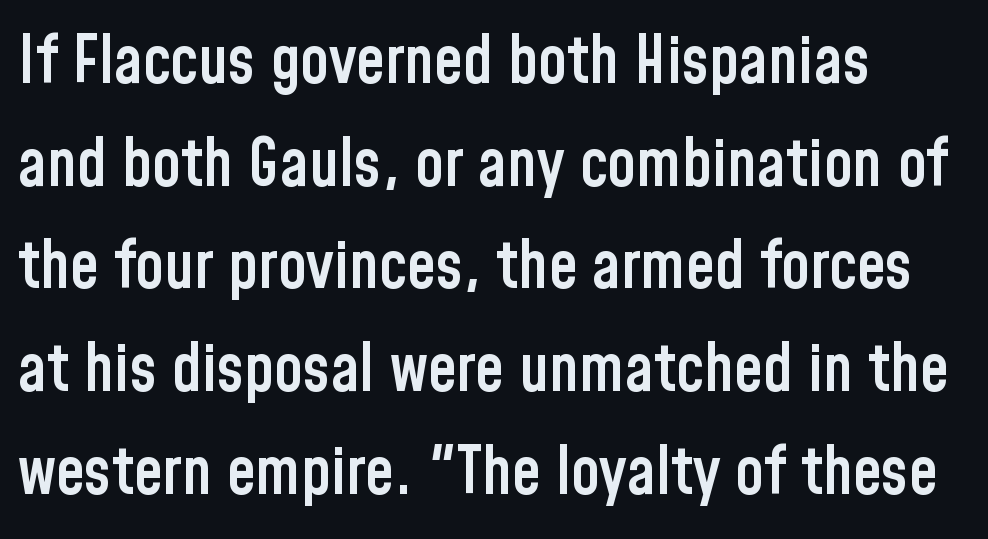
The image shows 65 px semibold, condensed sans-serif type, upright; set left-aligned, normal line spacing (1.58x), normal letter spacing, not underlined; low stroke contrast and a medium x-height.
